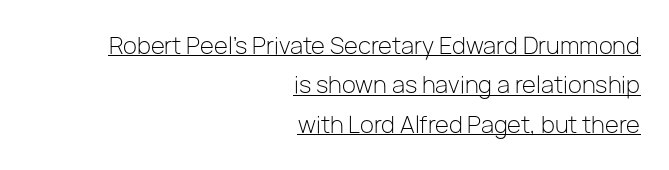
{"italic": "no", "bold": "no", "underline": "yes", "align": "right", "line_spacing_ratio": 1.71, "letter_spacing": "normal", "letter_spacing_em": 0.0, "glyph_px": 23}
